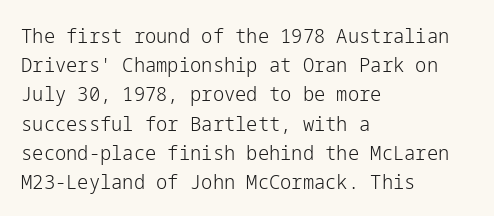
{"italic": "no", "bold": "no", "underline": "no", "align": "left", "line_spacing": "normal", "line_spacing_ratio": 1.46, "letter_spacing": "normal", "letter_spacing_em": 0.0, "glyph_px": 20}
